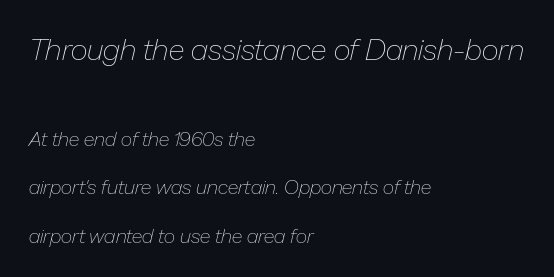
The image shows 30 px thin type, italic (leaning right); set left-aligned, loose line spacing (2.41x), normal letter spacing, not underlined; the first (top) block is 1.5x larger; low stroke contrast and a medium x-height.
